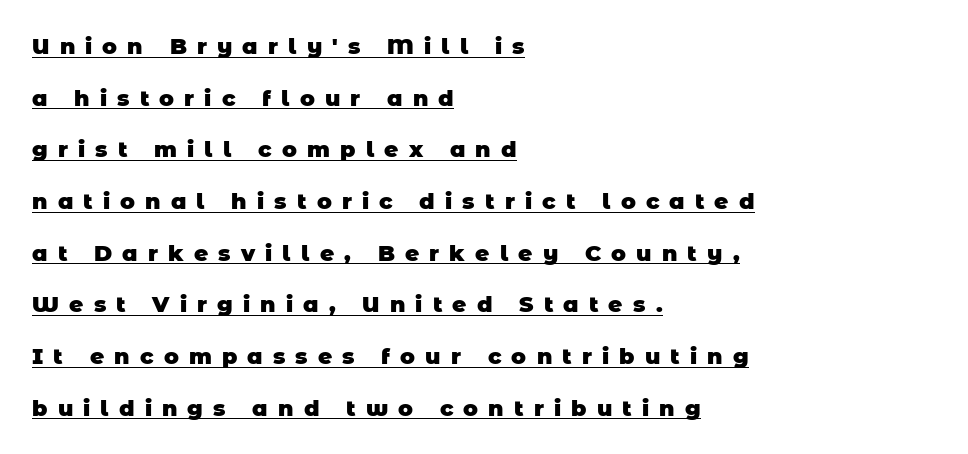
Q: Is the text bold? A: Yes.
Q: Is the text underlined? A: Yes.
Q: How is the paragraph aligned? A: Left-aligned.
Q: Is the spacing between letters normal or unusually wide? A: Unusually wide.
Q: Is the spacing between lines tight, normal or loose? A: Loose.
